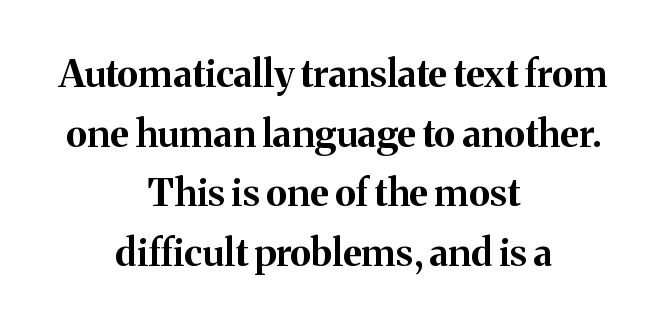
{"serif": "yes", "italic": "no", "bold": "yes", "weight": "bold", "width": "normal", "stroke_contrast": "medium", "x_height": "medium", "monospaced": "no", "underline": "no", "align": "center", "line_spacing": "normal", "line_spacing_ratio": 1.57, "letter_spacing": "normal", "letter_spacing_em": 0.0, "glyph_px": 38}
